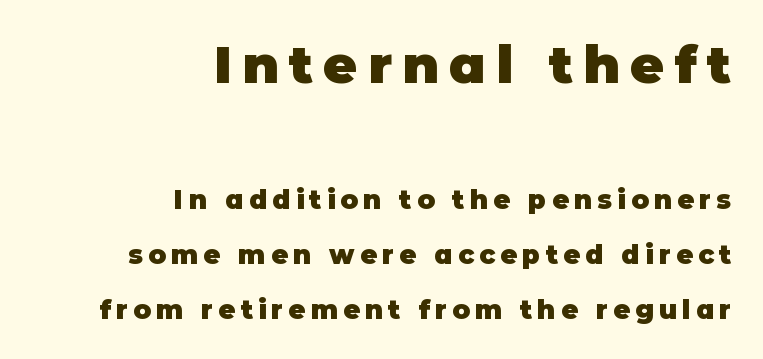
Q: Is the text bold? A: Yes.
Q: Is the text italic (slanted)? A: No, it is upright.
Q: Is the typeface a serif or a sans-serif typeface? A: Sans-serif.
Q: Is the text underlined? A: No.
Q: How is the paragraph aligned? A: Right-aligned.
Q: Is the spacing between letters normal or unusually wide? A: Unusually wide.
Q: Is the spacing between lines tight, normal or loose? A: Loose.
Q: Which block of text is set in a larger size, the first (top) or the second (bottom)? A: The first (top) one.
Q: Width (condensed, normal, or wide)? A: Normal.
Q: Stroke contrast? A: Low.
Q: x-height? A: Large.
Q: Monospaced? A: No.
